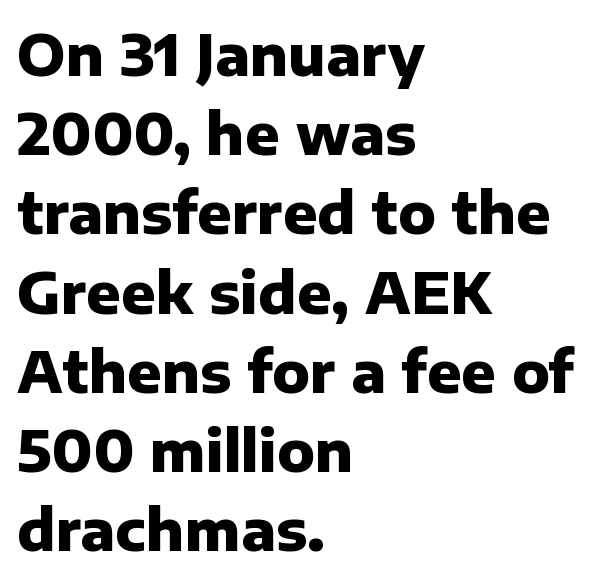
{"serif": "no", "italic": "no", "bold": "yes", "weight": "heavy", "width": "normal", "stroke_contrast": "low", "x_height": "medium", "monospaced": "no", "underline": "no", "align": "left", "line_spacing": "normal", "line_spacing_ratio": 1.39, "letter_spacing": "normal", "letter_spacing_em": 0.0, "glyph_px": 57}
